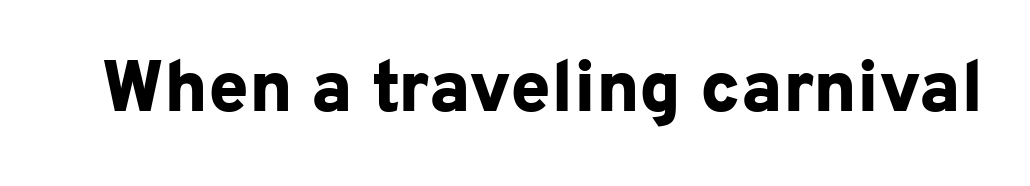
Words appear dense and cohesive because spacing is normal. The passage shown is emphatically bold. Are there feet on the stems? There aren't — it's a sans. You can tell it's not italic because the verticals are truly vertical. A clean baseline with only descenders dipping below it. This sample has the flowing, uneven cadence of proportional lettering.
